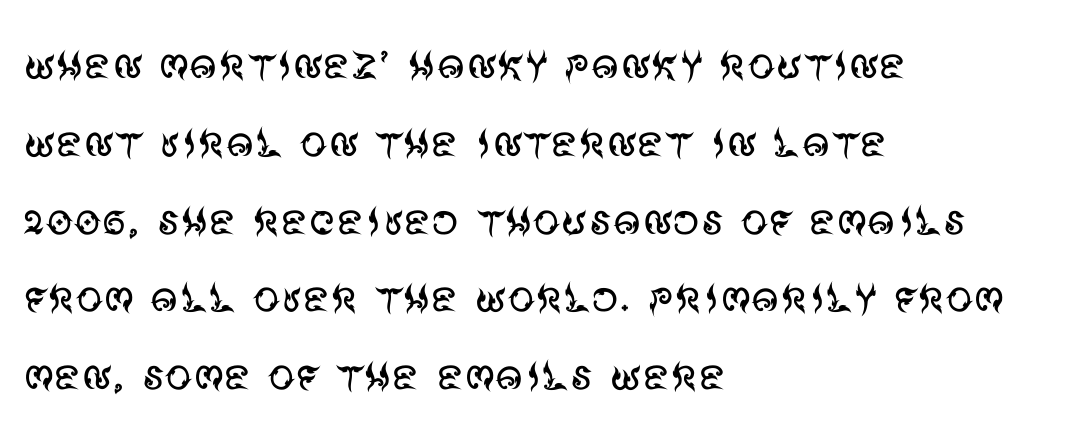
Q: Is the text bold? A: No.
Q: Is the text italic (slanted)? A: No, it is upright.
Q: Is the typeface a serif or a sans-serif typeface? A: Sans-serif.
Q: Is the text underlined? A: No.
Q: How is the paragraph aligned? A: Left-aligned.
Q: Is the spacing between letters normal or unusually wide? A: Normal.
Q: Is the spacing between lines tight, normal or loose? A: Normal.
Q: Width (condensed, normal, or wide)? A: Normal.
Q: Stroke contrast? A: Medium.
Q: x-height? A: Large.
Q: Monospaced? A: No.
